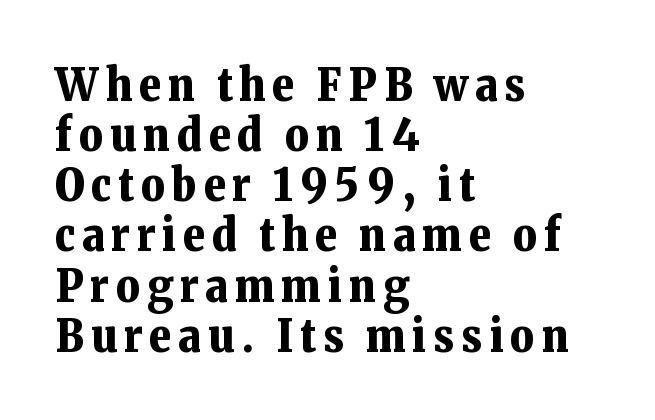
The image shows 46 px bold serif type, upright; set left-aligned, tight line spacing (1.09x), not underlined; low stroke contrast and a medium x-height.
